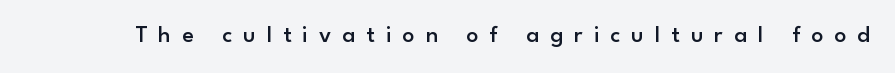
Q: Is the text bold? A: Semi-bold.
Q: Is the text italic (slanted)? A: No, it is upright.
Q: Is the text underlined? A: No.
Q: Is the spacing between letters normal or unusually wide? A: Unusually wide.
